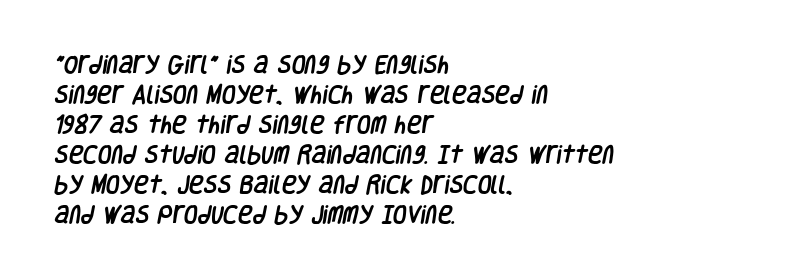
The image shows 20 px text type; set left-aligned, normal line spacing (1.5x), normal letter spacing, not underlined.
